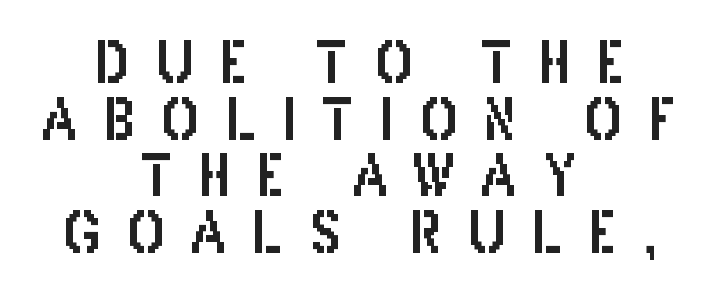
The image shows 56 px condensed sans-serif type, upright; set centered, tight line spacing (1.01x), unusually wide letter spacing (+0.46 em), not underlined; low stroke contrast and a large x-height.
